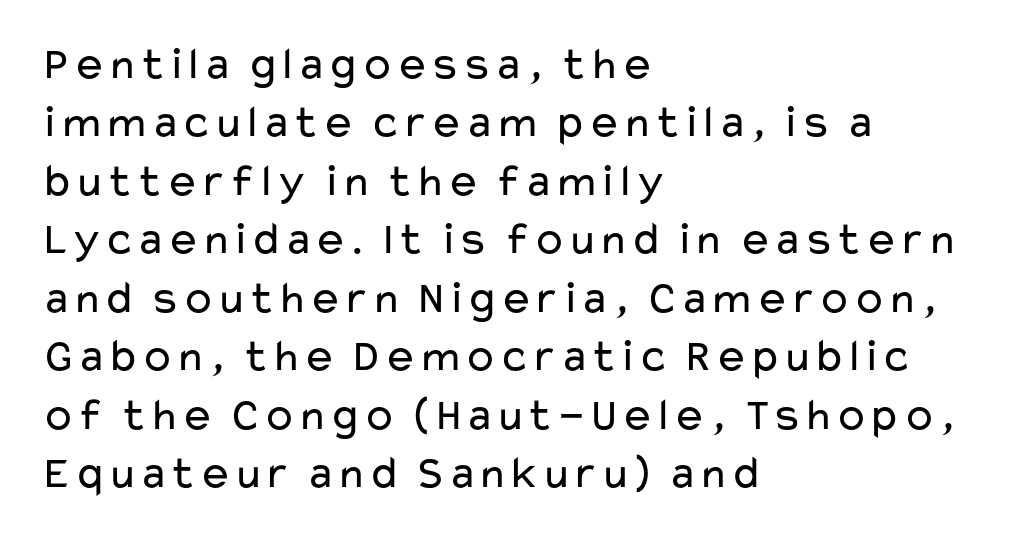
{"serif": "no", "italic": "no", "bold": "no", "weight": "regular", "width": "wide", "stroke_contrast": "low", "x_height": "medium", "monospaced": "no", "underline": "no", "align": "left", "line_spacing": "normal", "line_spacing_ratio": 1.27, "letter_spacing": "normal", "letter_spacing_em": 0.0, "glyph_px": 46}
